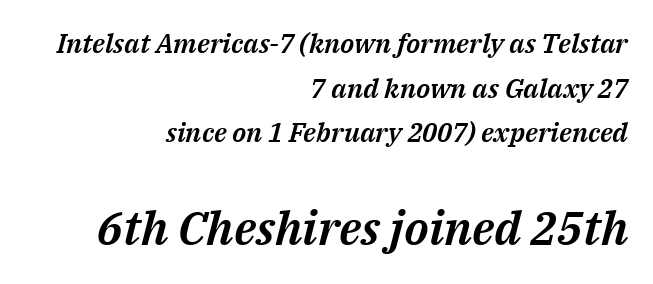
The image shows 47 px text type, italic (leaning right); set right-aligned, normal line spacing (1.65x), normal letter spacing, not underlined; the second (bottom) block is 1.74x larger; medium stroke contrast and a medium x-height.
